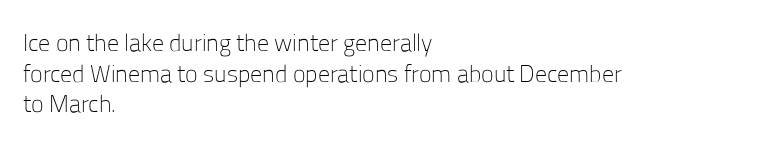
Is the type heavy? It reads as light-to-regular instead. Leftover space on each line is placed entirely after the last word. Characters follow at the spacing the type designer built in. The passage shown stacks its lines at a standard gap.
